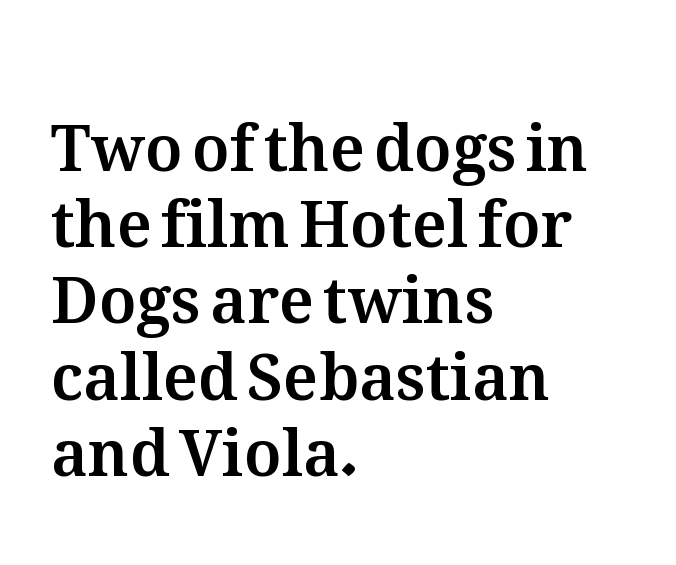
The image shows 63 px text type, upright; set left-aligned, line spacing 1.21x, normal letter spacing, not underlined; medium stroke contrast and a medium x-height.
